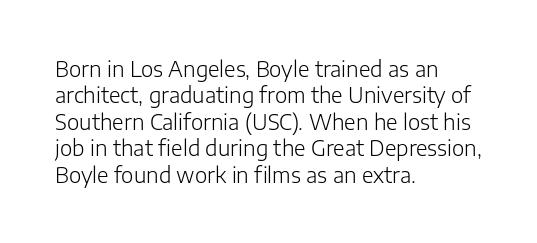
{"italic": "no", "bold": "no", "underline": "no", "align": "left", "line_spacing": "normal", "line_spacing_ratio": 1.26, "letter_spacing": "normal", "letter_spacing_em": 0.0, "glyph_px": 21}
